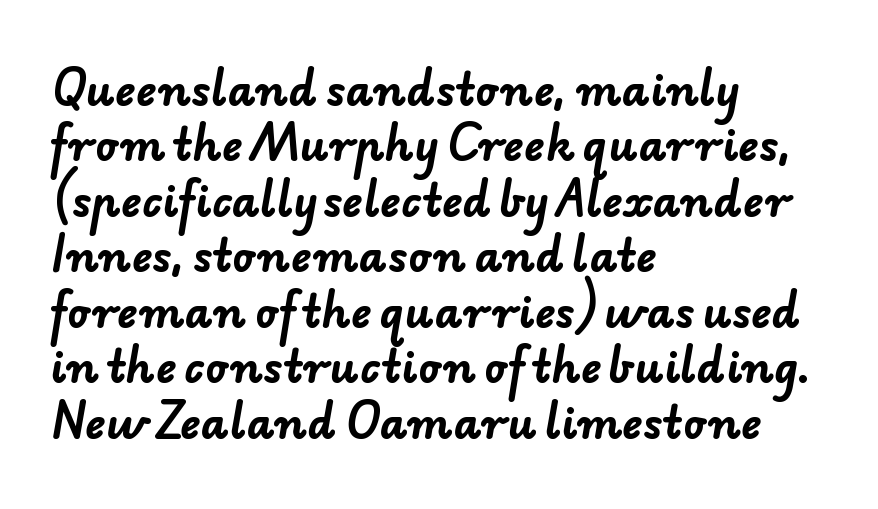
Q: Is the text bold? A: Yes.
Q: Is the typeface a serif or a sans-serif typeface? A: Sans-serif.
Q: Is the text underlined? A: No.
Q: How is the paragraph aligned? A: Left-aligned.
Q: Is the spacing between letters normal or unusually wide? A: Normal.
Q: Is the spacing between lines tight, normal or loose? A: Normal.
Q: Width (condensed, normal, or wide)? A: Normal.
Q: Stroke contrast? A: Low.
Q: x-height? A: Small.
Q: Monospaced? A: No.
